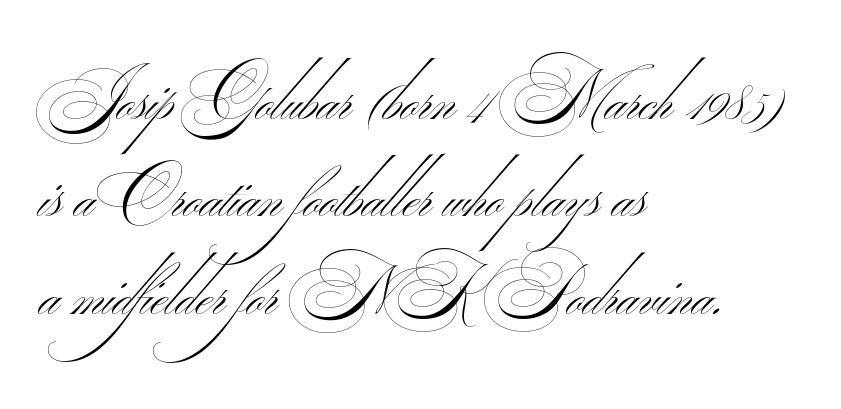
Is this a fixed-width face? No — the glyphs have proportional, varying widths. Caption: multi-line text, flush left, ragged right. The text was rendered using a sans face with plain stroke endings. Quick note: interline space is typical.
